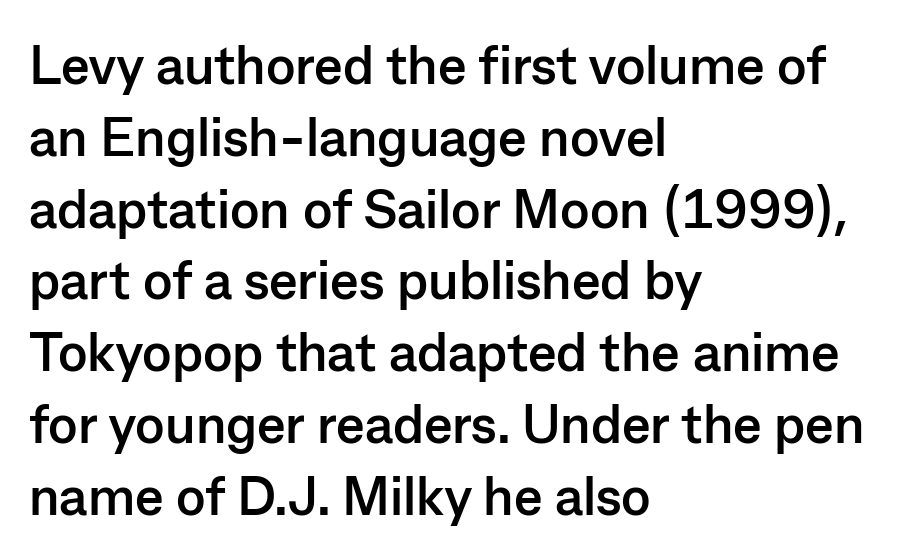
Q: Is the text bold? A: Yes.
Q: Is the text italic (slanted)? A: No, it is upright.
Q: Is the typeface a serif or a sans-serif typeface? A: Sans-serif.
Q: Is the text underlined? A: No.
Q: How is the paragraph aligned? A: Left-aligned.
Q: Is the spacing between letters normal or unusually wide? A: Normal.
Q: Is the spacing between lines tight, normal or loose? A: Normal.
Q: Width (condensed, normal, or wide)? A: Normal.
Q: Stroke contrast? A: Low.
Q: x-height? A: Medium.
Q: Monospaced? A: No.
